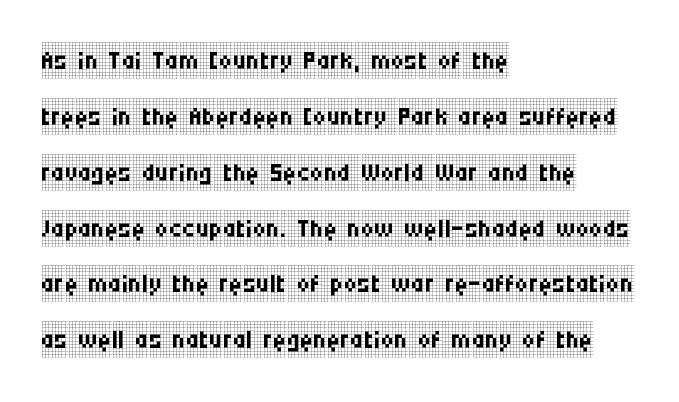
The glyphs in this specimen are seriffed. This rendering leaves character spacing at its baseline value. The passage is arranged the way most books set body copy — flush left. Whoever set this chose a conventional vertical rhythm.
